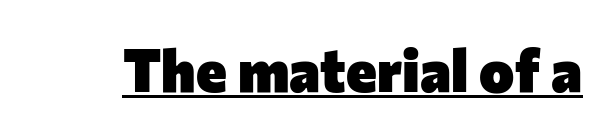
The image shows 59 px heavy sans-serif type, upright; set normal letter spacing, underlined; low stroke contrast and a medium x-height.
